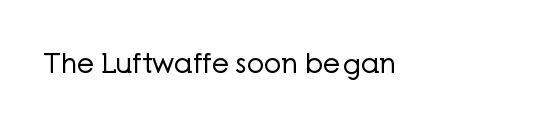
Has an underline been added? It has not. The type is set solid horizontally, with unmodified tracking. The characters are drawn with everyday or finer stroke widths. Every character sits straight up, as roman type does.
